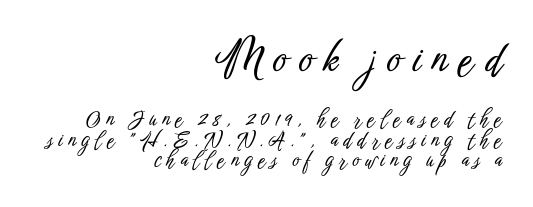
{"serif": "no", "width": "condensed", "stroke_contrast": "low", "x_height": "medium", "monospaced": "no", "underline": "no", "align": "right", "line_spacing": "tight", "line_spacing_ratio": 0.97, "letter_spacing": "wide", "letter_spacing_em": 0.27, "larger_block": "first", "size_ratio": 2.0, "glyph_px": 42}
